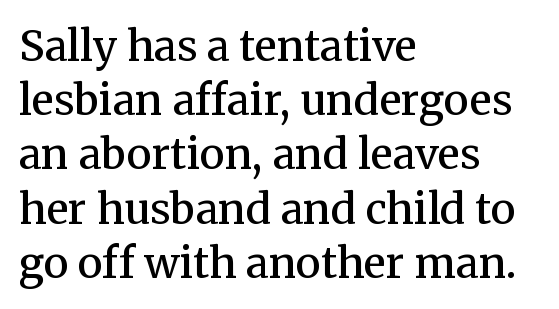
Q: Is the text bold? A: Semi-bold.
Q: Is the text italic (slanted)? A: No, it is upright.
Q: Is the typeface a serif or a sans-serif typeface? A: Serif.
Q: Is the text underlined? A: No.
Q: How is the paragraph aligned? A: Left-aligned.
Q: Is the spacing between letters normal or unusually wide? A: Normal.
Q: Is the spacing between lines tight, normal or loose? A: Normal.
Q: Width (condensed, normal, or wide)? A: Normal.
Q: Stroke contrast? A: Medium.
Q: x-height? A: Medium.
Q: Monospaced? A: No.
